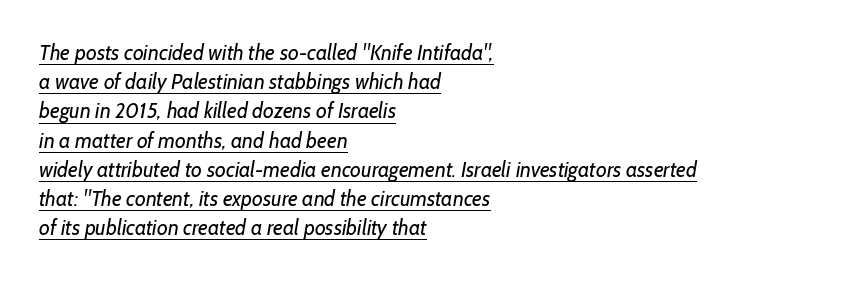
Every row of glyphs begins at an identical x-position on the left. No chunkiness to these letters — they're not bold. Vertical spacing — default. Letter spacing: default.
